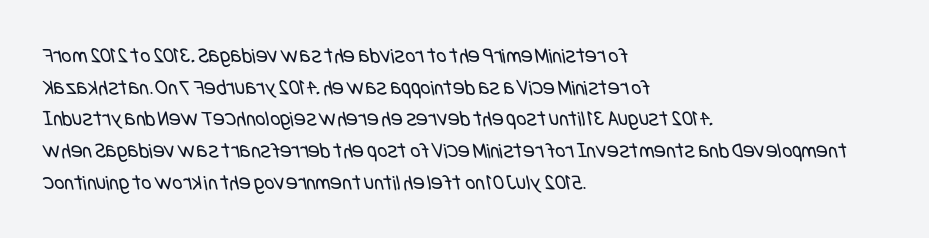
{"bold": "no", "underline": "no", "align": "left", "line_spacing": "normal", "line_spacing_ratio": 1.44, "letter_spacing": "normal", "letter_spacing_em": 0.0, "glyph_px": 22}
